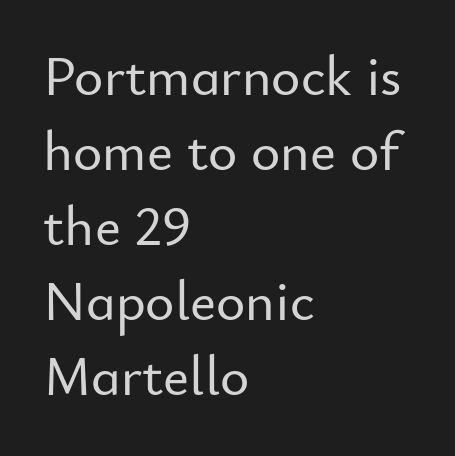
You could call the tracking neutral — neither tight nor loose. The letters advance in unequal steps, a hallmark of proportional type. The rendering uses a moderate line-height, typical for paragraphs. The words here are not underlined. Regarding serifs, this sample does without them. Compared with a centered layout, this one pins lines to the left instead.
